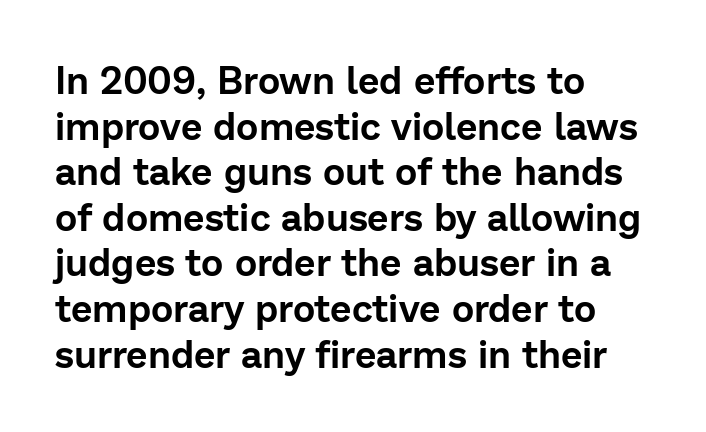
Q: Is the text italic (slanted)? A: No, it is upright.
Q: Is the typeface a serif or a sans-serif typeface? A: Sans-serif.
Q: Is the text underlined? A: No.
Q: How is the paragraph aligned? A: Left-aligned.
Q: Is the spacing between letters normal or unusually wide? A: Normal.
Q: Width (condensed, normal, or wide)? A: Normal.
Q: Stroke contrast? A: Low.
Q: x-height? A: Medium.
Q: Monospaced? A: No.
